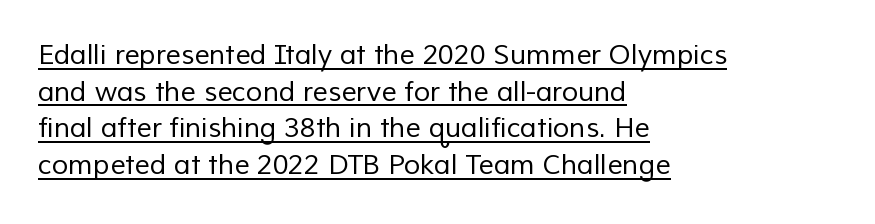
Q: Is the text bold? A: No.
Q: Is the text underlined? A: Yes.
Q: How is the paragraph aligned? A: Left-aligned.
Q: Is the spacing between letters normal or unusually wide? A: Normal.
Q: Is the spacing between lines tight, normal or loose? A: Normal.
